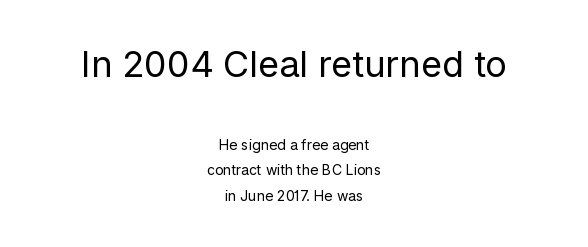
Q: Is the text bold? A: No.
Q: Is the text italic (slanted)? A: No, it is upright.
Q: Is the typeface a serif or a sans-serif typeface? A: Sans-serif.
Q: Is the text underlined? A: No.
Q: How is the paragraph aligned? A: Centered.
Q: Is the spacing between letters normal or unusually wide? A: Normal.
Q: Which block of text is set in a larger size, the first (top) or the second (bottom)? A: The first (top) one.
Q: Width (condensed, normal, or wide)? A: Normal.
Q: Stroke contrast? A: Low.
Q: x-height? A: Medium.
Q: Monospaced? A: No.
